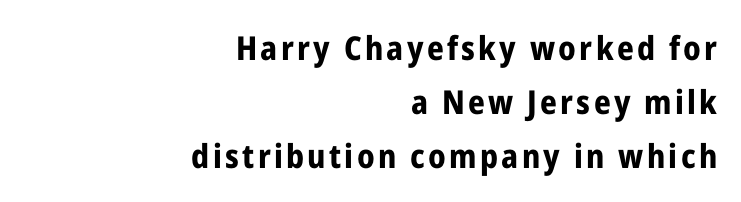
The image shows 33 px bold, condensed sans-serif type, upright; set right-aligned, normal line spacing (1.63x), not underlined; low stroke contrast and a medium x-height.
